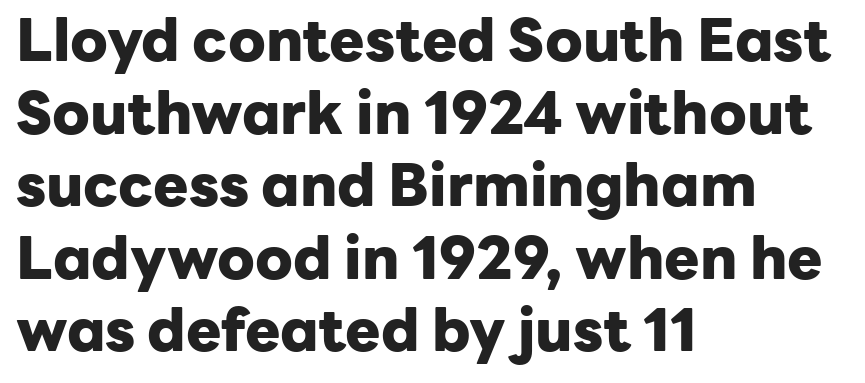
Q: Is the text bold? A: Yes.
Q: Is the text italic (slanted)? A: No, it is upright.
Q: Is the typeface a serif or a sans-serif typeface? A: Sans-serif.
Q: Is the text underlined? A: No.
Q: How is the paragraph aligned? A: Left-aligned.
Q: Is the spacing between letters normal or unusually wide? A: Normal.
Q: Width (condensed, normal, or wide)? A: Normal.
Q: Stroke contrast? A: Low.
Q: x-height? A: Medium.
Q: Monospaced? A: No.
